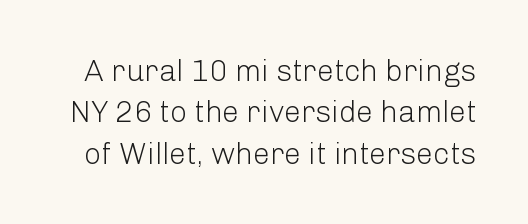
The gap between lines stays unmarked. Upright lettering throughout. Spacing verdict: proportional, widths tailored to each character. No chunkiness to these letters — they're not bold. One glance says typical: line gaps are just what's usual. The gaps between neighbouring characters are ordinary and unremarkable.
